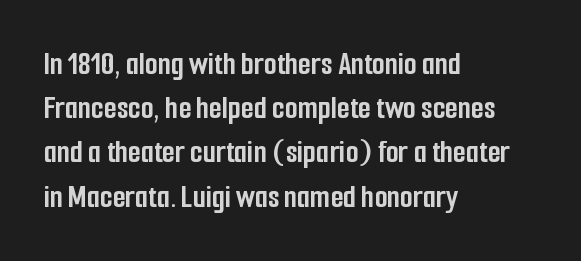
{"serif": "no", "italic": "no", "bold": "yes", "weight": "semibold", "width": "condensed", "stroke_contrast": "low", "x_height": "medium", "monospaced": "no", "underline": "no", "align": "left", "line_spacing": "normal", "line_spacing_ratio": 1.34, "letter_spacing": "normal", "letter_spacing_em": 0.0, "glyph_px": 33}
